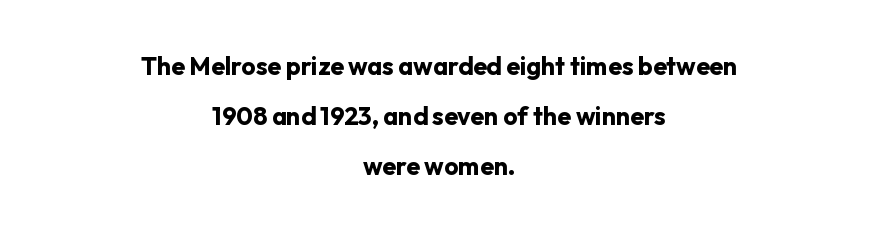
{"italic": "no", "bold": "yes", "underline": "no", "align": "center", "line_spacing": "loose", "line_spacing_ratio": 2.01, "letter_spacing": "normal", "letter_spacing_em": 0.0, "glyph_px": 25}
